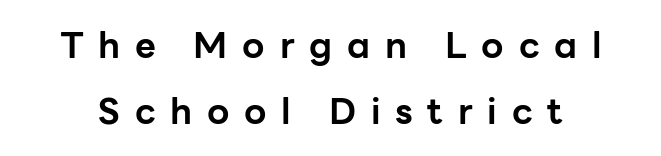
Observe the wide spacing: letters keep a clear distance from each other. You could not count columns in this text — the font is proportionally spaced. A roman cut, with each character standing at attention. The rendering uses a bold face; every stroke is thick and dark.
